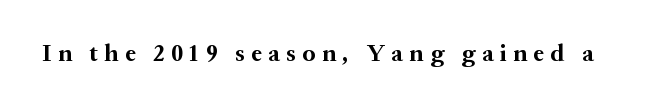
Q: Is the text bold? A: Yes.
Q: Is the text italic (slanted)? A: No, it is upright.
Q: Is the text underlined? A: No.
Q: Is the spacing between letters normal or unusually wide? A: Unusually wide.
